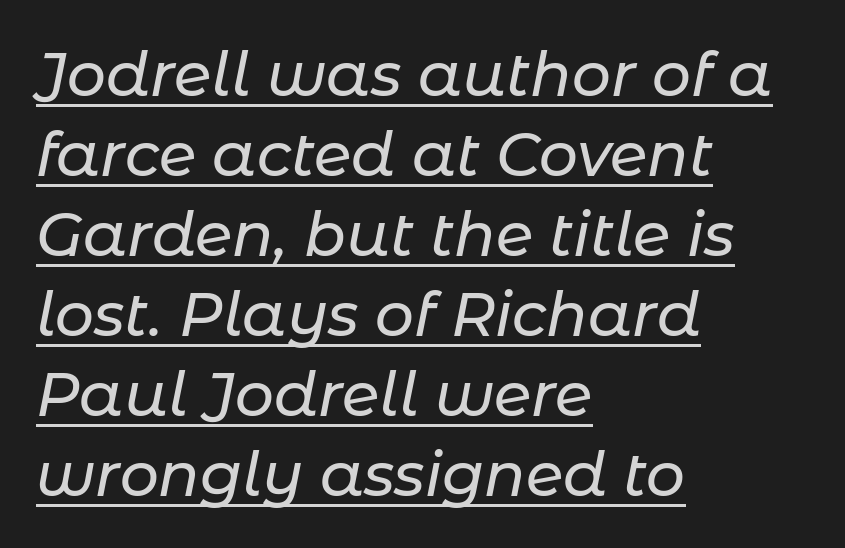
Every character sits at an angle, as italics do. If you drew a ruler down the left edge, every line would touch it. The glyphs are accompanied by a horizontal stroke just below them. Proportional: the letters do not fall into vertical columns. In terms of leading, this rendering sits right in the middle. Characters follow at the spacing the type designer built in.
